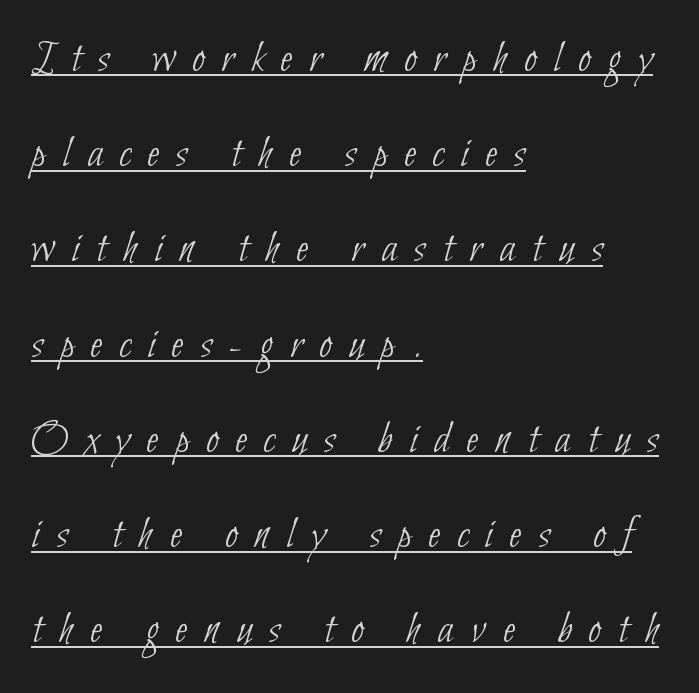
Q: Is the text bold? A: No.
Q: Is the typeface a serif or a sans-serif typeface? A: Sans-serif.
Q: Is the text underlined? A: Yes.
Q: How is the paragraph aligned? A: Left-aligned.
Q: Is the spacing between letters normal or unusually wide? A: Unusually wide.
Q: Is the spacing between lines tight, normal or loose? A: Loose.
Q: Width (condensed, normal, or wide)? A: Condensed.
Q: Stroke contrast? A: Low.
Q: x-height? A: Small.
Q: Monospaced? A: No.
